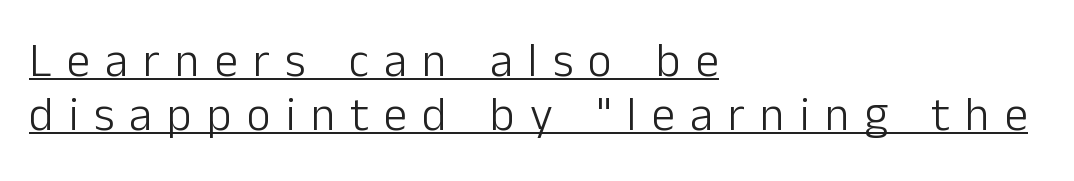
The image shows 47 px light sans-serif type, upright; set left-aligned, tight line spacing (1.15x), unusually wide letter spacing (+0.32 em), underlined; low stroke contrast and a medium x-height.
